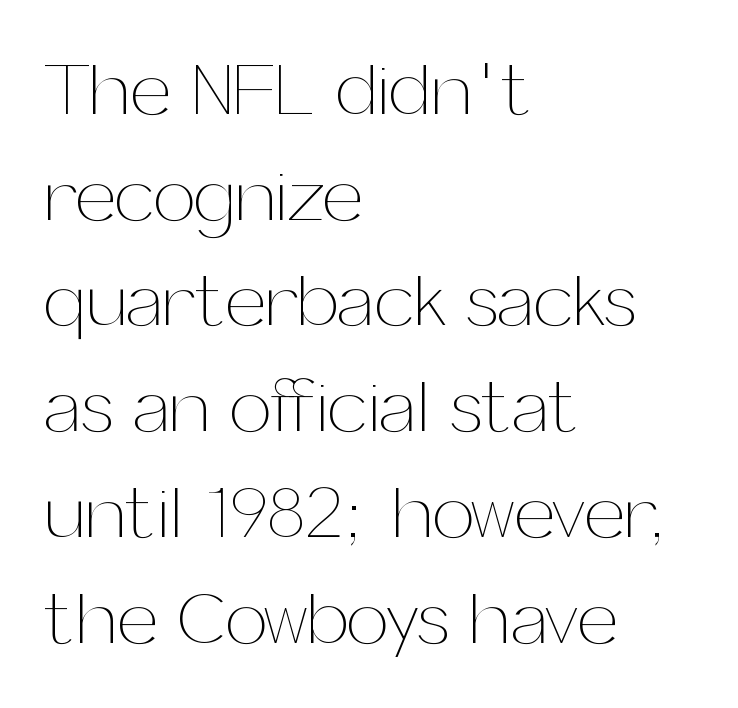
{"italic": "no", "bold": "no", "weight": "thin", "width": "normal", "stroke_contrast": "medium", "x_height": "medium", "monospaced": "no", "underline": "no", "align": "left", "line_spacing": "normal", "line_spacing_ratio": 1.41, "letter_spacing": "normal", "letter_spacing_em": 0.0, "glyph_px": 75}
